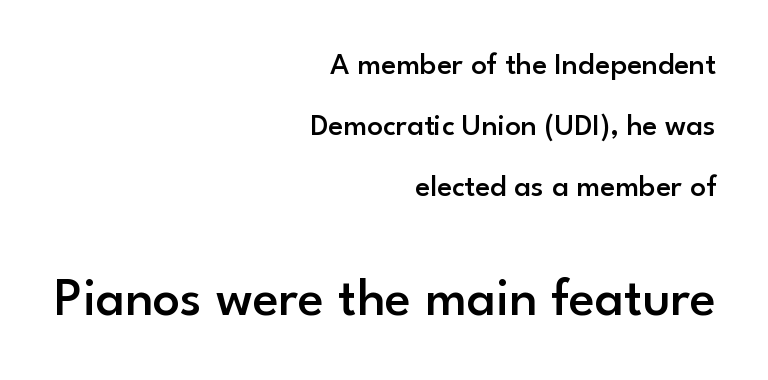
The image shows 54 px semibold sans-serif type, upright; set right-aligned, loose line spacing (1.96x), normal letter spacing, not underlined; the second (bottom) block is 1.74x larger; low stroke contrast and a small x-height.
